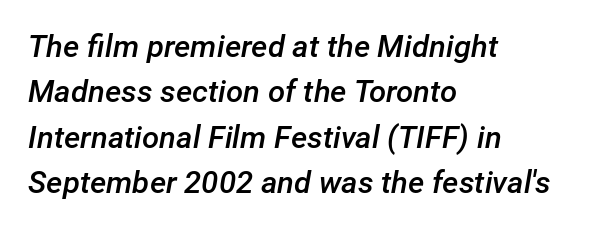
Q: Is the text bold? A: Semi-bold.
Q: Is the text italic (slanted)? A: Yes, it leans right by about 12 degrees.
Q: Is the text underlined? A: No.
Q: How is the paragraph aligned? A: Left-aligned.
Q: Is the spacing between letters normal or unusually wide? A: Normal.
Q: Is the spacing between lines tight, normal or loose? A: Normal.
Q: Width (condensed, normal, or wide)? A: Normal.
Q: Stroke contrast? A: Low.
Q: x-height? A: Medium.
Q: Monospaced? A: No.
